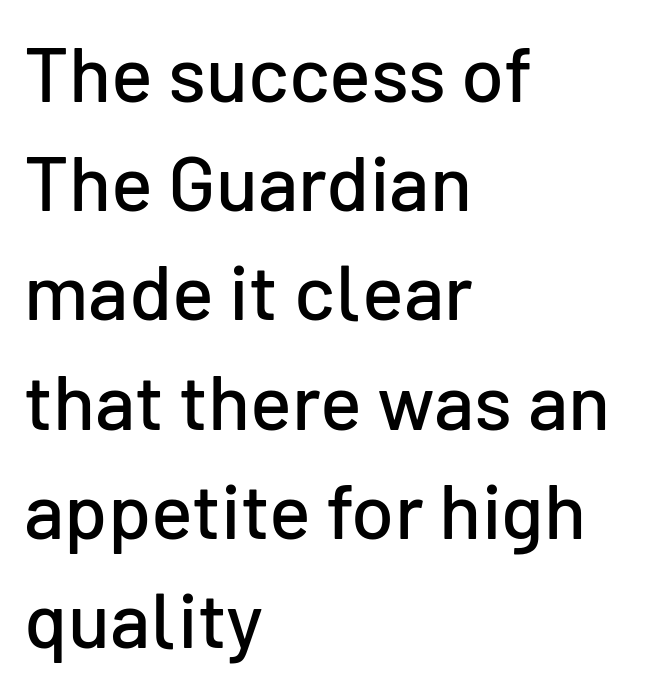
{"serif": "no", "italic": "no", "width": "normal", "stroke_contrast": "low", "x_height": "medium", "monospaced": "no", "underline": "no", "align": "left", "line_spacing": "normal", "line_spacing_ratio": 1.4, "letter_spacing": "normal", "letter_spacing_em": 0.0, "glyph_px": 78}
